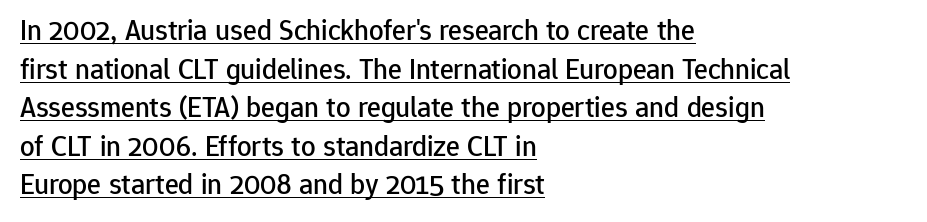
Q: Is the text italic (slanted)? A: No, it is upright.
Q: Is the typeface a serif or a sans-serif typeface? A: Sans-serif.
Q: Is the text underlined? A: Yes.
Q: How is the paragraph aligned? A: Left-aligned.
Q: Is the spacing between letters normal or unusually wide? A: Normal.
Q: Is the spacing between lines tight, normal or loose? A: Normal.
Q: Width (condensed, normal, or wide)? A: Normal.
Q: Stroke contrast? A: Low.
Q: x-height? A: Medium.
Q: Monospaced? A: No.
